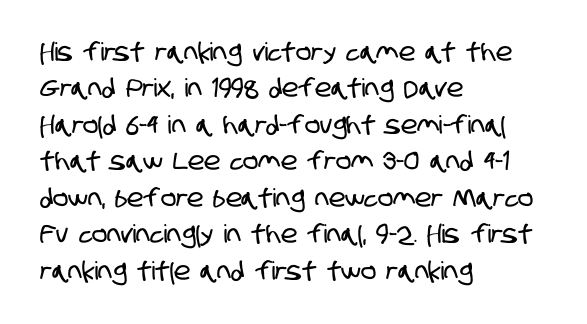
{"underline": "no", "align": "left", "line_spacing": "normal", "line_spacing_ratio": 1.46, "letter_spacing": "normal", "letter_spacing_em": 0.0, "glyph_px": 25}
